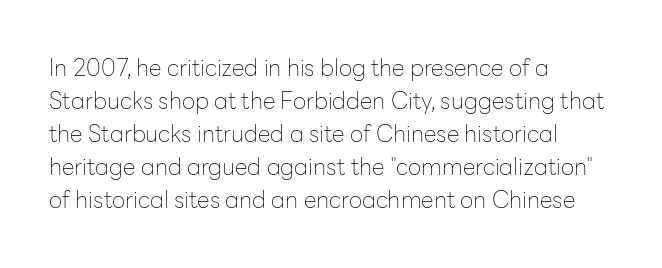
Honestly, the row spacing looks completely unremarkable. Caption: face not bold, strokes unweighted. Posture: vertical. This rendering features lettering with no underline. The setting favours the left margin, as ordinary paragraphs usually do.
